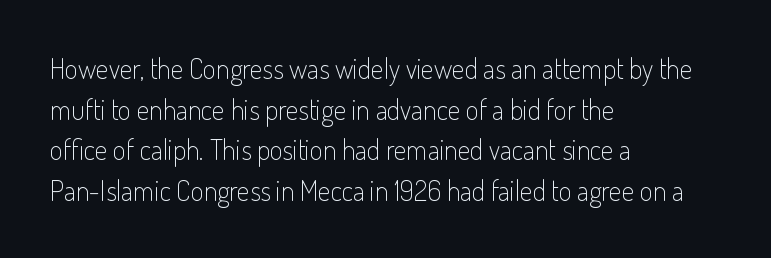
The image shows 28 px light, condensed sans-serif type, upright; set left-aligned, normal line spacing (1.45x), normal letter spacing, not underlined; low stroke contrast and a small x-height.
